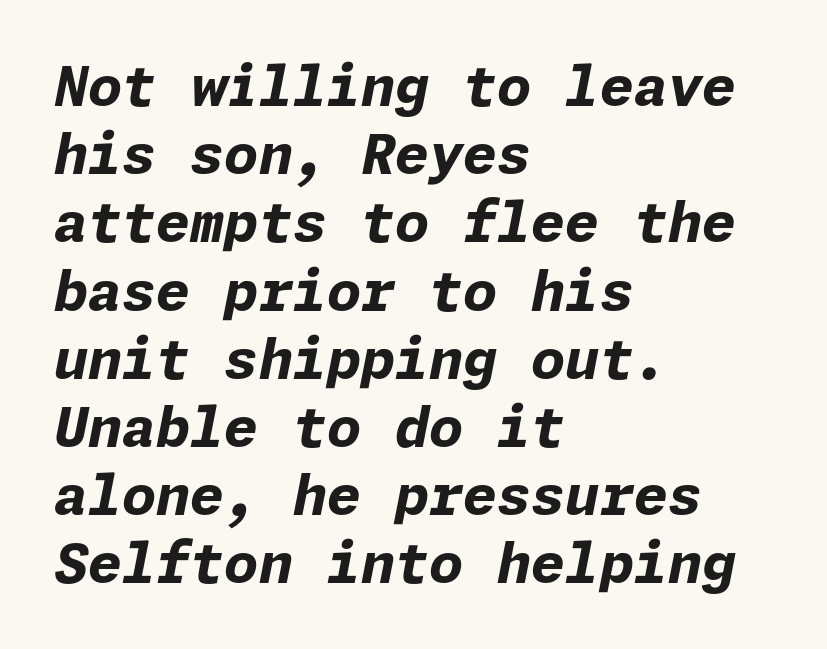
The image shows 55 px bold type, italic (leaning right); set left-aligned, line spacing 1.24x, normal letter spacing, not underlined; low stroke contrast and a medium x-height.
